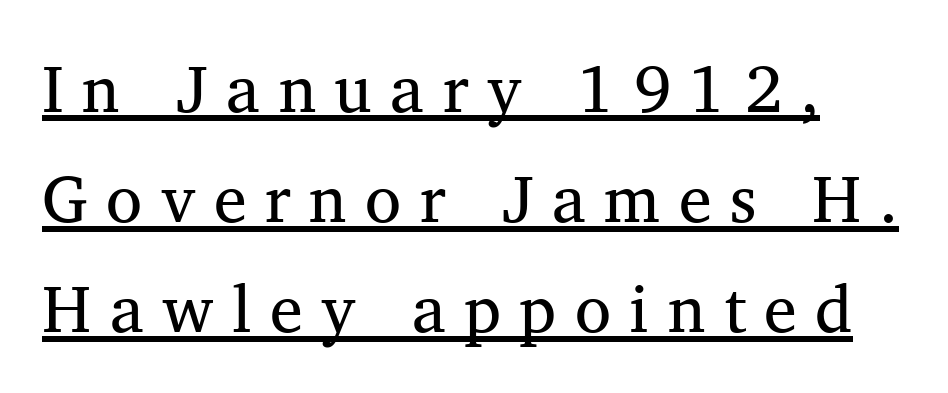
Notice how the passage keeps a crisp vertical edge on the left only. You can tell it's not italic because the verticals are truly vertical. Each stroke keeps to a modest, everyday thickness or less. Does the leading feel generous? No, just average. In terms of letterspacing, this is a distinctly airy, spread setting. Is this a fixed-width face? No — the glyphs have proportional, varying widths.
